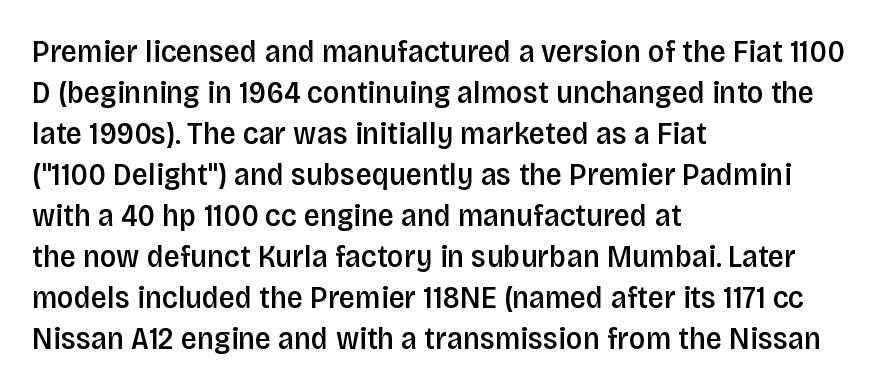
Does the weight exceed regular? Yes, but only to semibold. The passage shown is typed in a proportional face where columns would drift. To sum up the face: it is a sans, with no serifs. If you measured baseline to baseline, you'd find a middling distance. Designer's note — italics off, roman on. The rendering anchors every line to the left-hand side.
